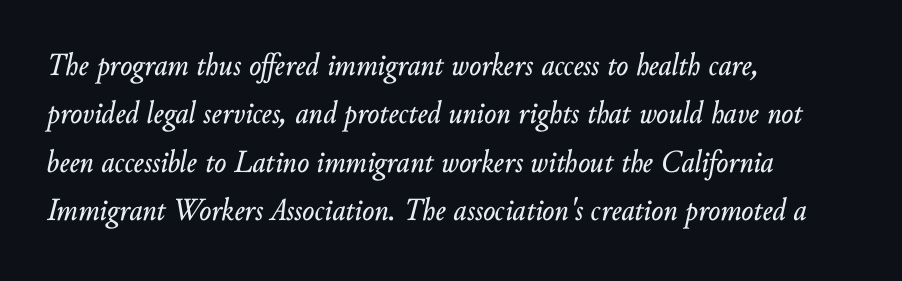
{"italic": "yes", "lean": "right", "slant_degrees": 10, "width": "normal", "stroke_contrast": "low", "x_height": "small", "monospaced": "no", "underline": "no", "align": "left", "line_spacing": "normal", "line_spacing_ratio": 1.51, "letter_spacing": "normal", "letter_spacing_em": 0.0, "glyph_px": 32}
